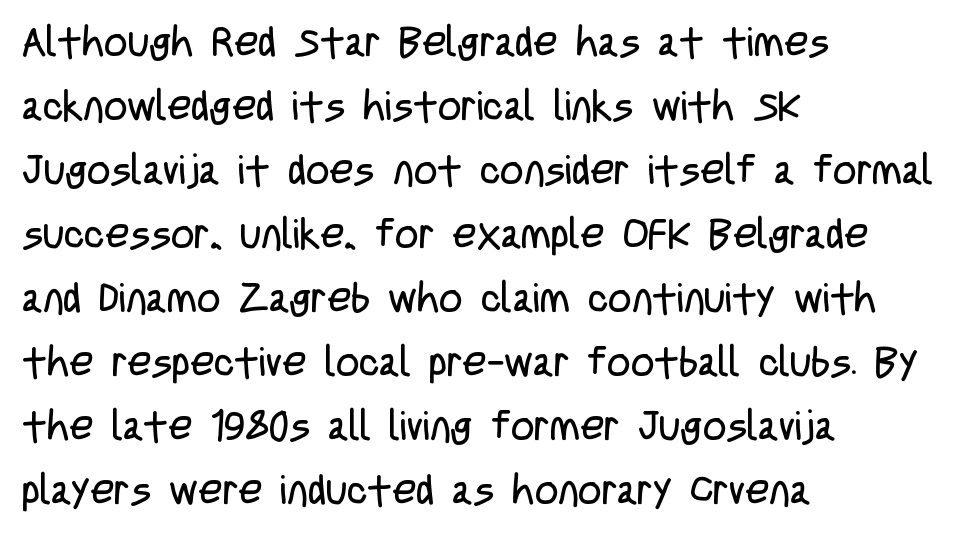
{"serif": "no", "italic": "no", "bold": "no", "weight": "regular", "width": "condensed", "stroke_contrast": "low", "x_height": "large", "monospaced": "no", "underline": "no", "align": "left", "line_spacing": "normal", "line_spacing_ratio": 1.56, "letter_spacing": "normal", "letter_spacing_em": 0.0, "glyph_px": 41}
